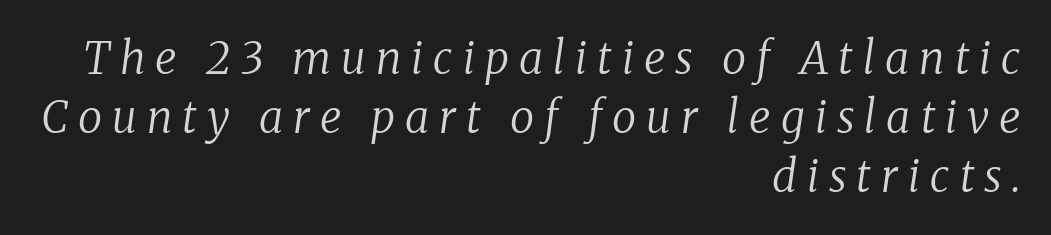
The image shows 44 px regular-weight serif type, italic (leaning right); set right-aligned, normal line spacing (1.34x), unusually wide letter spacing (+0.23 em), not underlined; low stroke contrast and a medium x-height.
